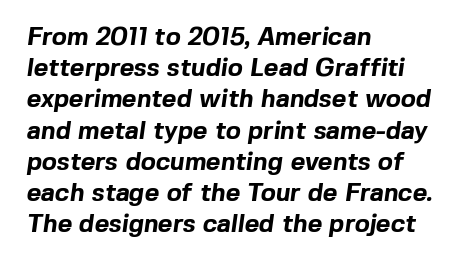
Q: Is the text bold? A: Yes.
Q: Is the text underlined? A: No.
Q: How is the paragraph aligned? A: Left-aligned.
Q: Is the spacing between letters normal or unusually wide? A: Normal.
Q: Is the spacing between lines tight, normal or loose? A: Normal.
